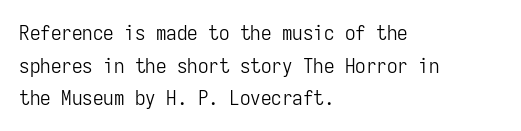
{"italic": "no", "bold": "no", "underline": "no", "align": "left", "line_spacing": "normal", "line_spacing_ratio": 1.55, "letter_spacing": "normal", "letter_spacing_em": 0.0, "glyph_px": 21}
